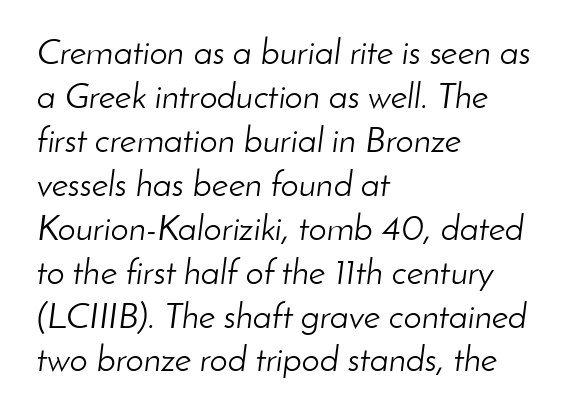
Q: Is the text bold? A: No.
Q: Is the text italic (slanted)? A: Yes, it leans right by about 8 degrees.
Q: Is the text underlined? A: No.
Q: How is the paragraph aligned? A: Left-aligned.
Q: Is the spacing between letters normal or unusually wide? A: Normal.
Q: Width (condensed, normal, or wide)? A: Normal.
Q: Stroke contrast? A: Low.
Q: x-height? A: Small.
Q: Monospaced? A: No.
